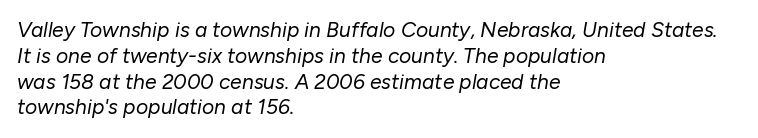
Q: Is the text bold? A: No.
Q: Is the text italic (slanted)? A: Yes, it leans right by about 10 degrees.
Q: Is the text underlined? A: No.
Q: How is the paragraph aligned? A: Left-aligned.
Q: Is the spacing between letters normal or unusually wide? A: Normal.
